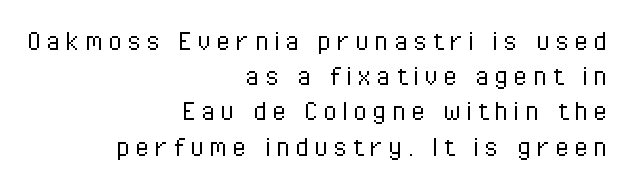
{"serif": "no", "italic": "no", "bold": "no", "weight": "light", "width": "condensed", "stroke_contrast": "low", "x_height": "medium", "monospaced": "no", "underline": "no", "align": "right", "line_spacing": "tight", "line_spacing_ratio": 1.1, "glyph_px": 32}
